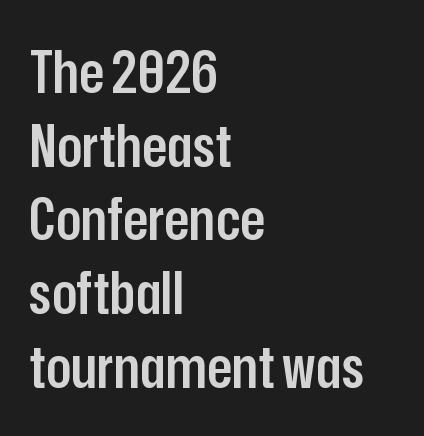
The tracking reads as untouched default to a designer's eye. Looks like regular typesetting: each glyph gets only the width it needs. Students, this is semibold: more ink than regular, less than bold. Quick note: interline space is typical. A student would call this left alignment; a typographer would say flush left, rag right.
